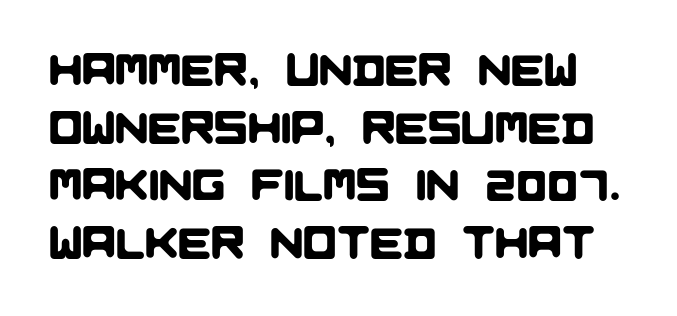
Q: Is the typeface a serif or a sans-serif typeface? A: Sans-serif.
Q: Is the text underlined? A: No.
Q: Is the spacing between letters normal or unusually wide? A: Normal.
Q: Is the spacing between lines tight, normal or loose? A: Normal.
Q: Width (condensed, normal, or wide)? A: Normal.
Q: Stroke contrast? A: Low.
Q: x-height? A: Large.
Q: Monospaced? A: No.
